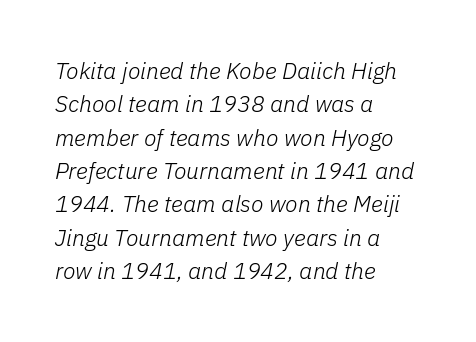
The image shows 23 px text type, italic (leaning right); set left-aligned, normal line spacing (1.45x), normal letter spacing, not underlined.
